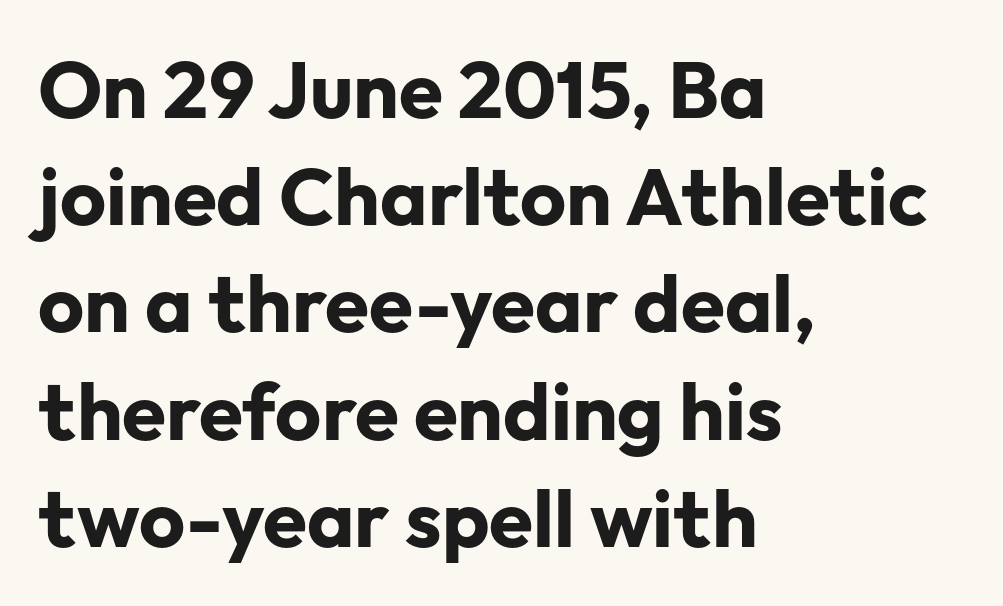
The lines in this sample share a left origin and differ only in where they stop. Underline: absent. The letters are bold, with thick, heavy strokes. Vertical spacing — default. There is no visible air inserted between adjacent glyphs. Check where the strokes stop: nothing finishes them off — pure sans.
